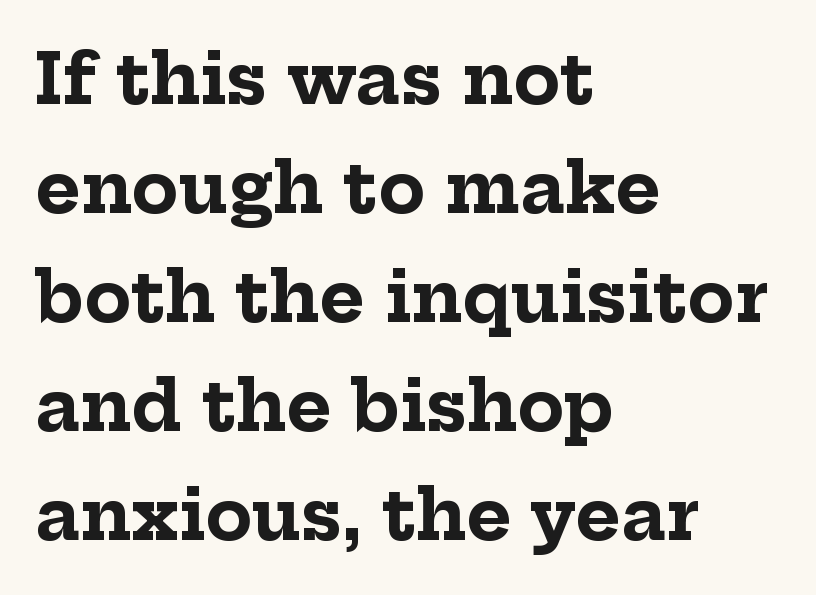
{"serif": "yes", "italic": "no", "bold": "yes", "weight": "bold", "width": "normal", "stroke_contrast": "low", "x_height": "medium", "monospaced": "no", "underline": "no", "align": "left", "line_spacing": "normal", "line_spacing_ratio": 1.58, "letter_spacing": "normal", "letter_spacing_em": 0.0, "glyph_px": 69}
